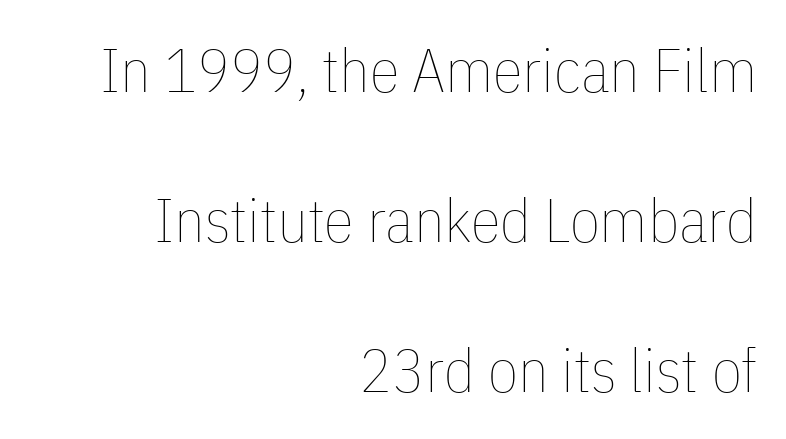
The image shows 61 px thin, condensed type, upright; set right-aligned, loose line spacing (2.46x), normal letter spacing, not underlined; low stroke contrast and a medium x-height.
